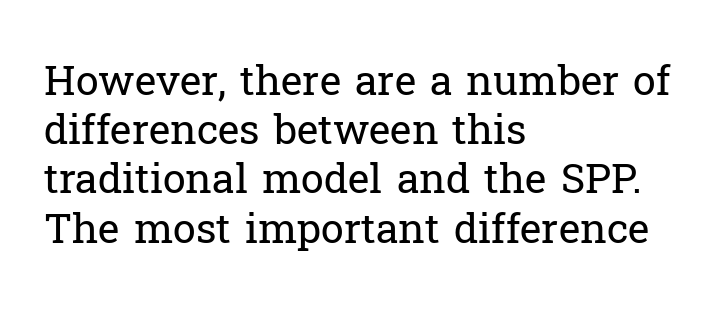
The image shows 41 px regular-weight serif type, upright; set left-aligned, line spacing 1.2x, normal letter spacing, not underlined; low stroke contrast and a medium x-height.
